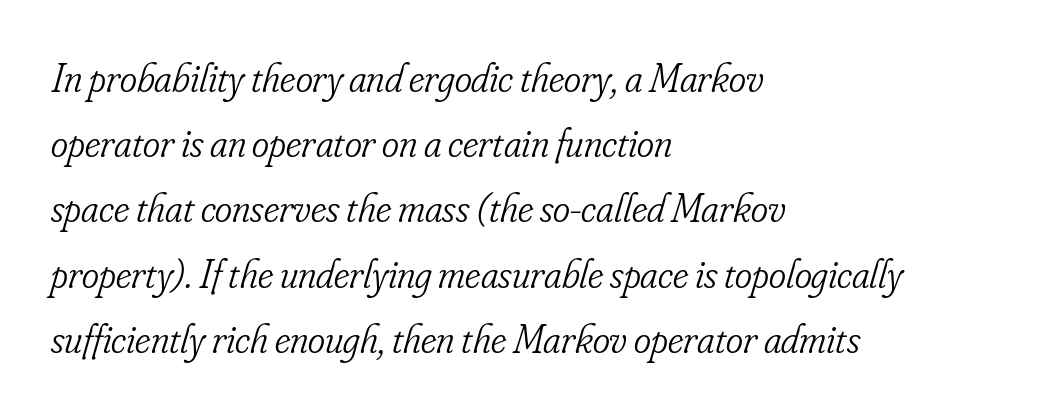
The image shows 41 px light, condensed serif type, italic (leaning right); set left-aligned, normal line spacing (1.59x), normal letter spacing, not underlined; low stroke contrast and a small x-height.
